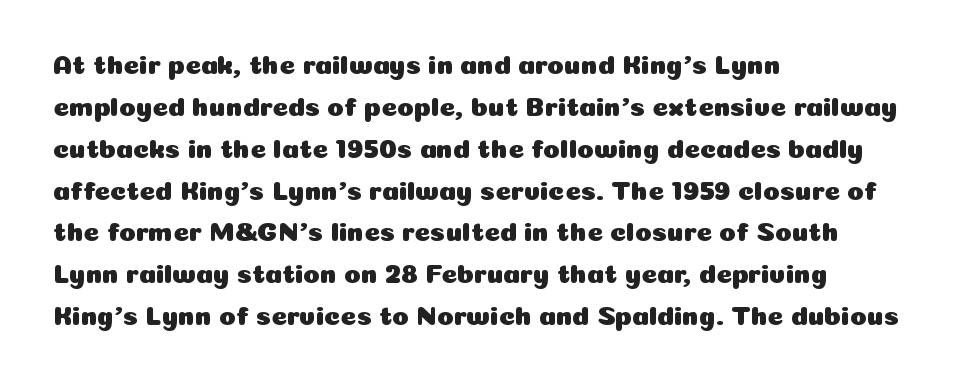
{"italic": "no", "underline": "no", "align": "left", "line_spacing": "normal", "line_spacing_ratio": 1.55, "letter_spacing": "normal", "letter_spacing_em": 0.0, "glyph_px": 27}
